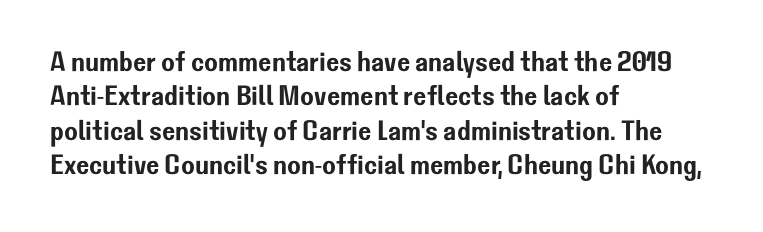
The image shows 28 px sans-serif type, upright; set left-aligned, line spacing 1.23x, normal letter spacing, not underlined; low stroke contrast and a medium x-height.
